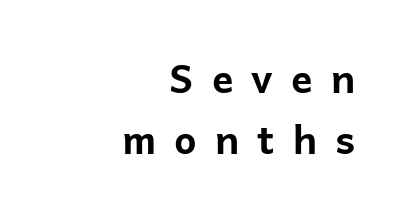
Heft: maximum for text — a bold. Loose tracking; the words dissolve into strings of separated letters. Varying glyph widths throughout — classic text-font behaviour. The foot of each line stays bare and open. Visually the block forms a straight wall on the right and a jagged coastline on the left.
